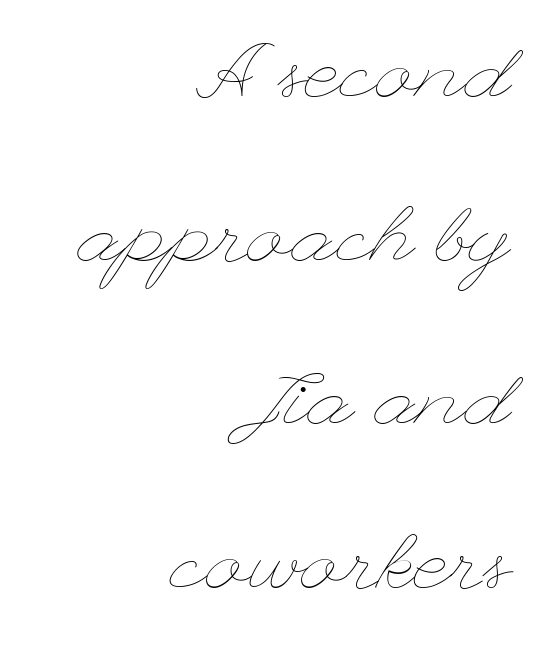
The image shows 79 px thin, wide type; set right-aligned, loose line spacing (2.07x), normal letter spacing, not underlined; low stroke contrast and a small x-height.
